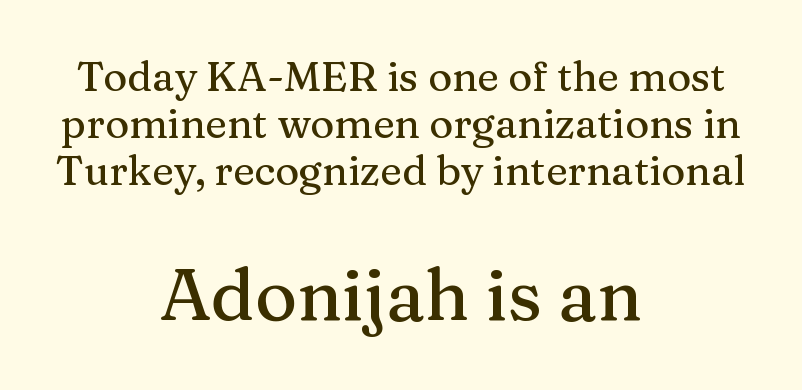
{"serif": "yes", "italic": "no", "width": "normal", "stroke_contrast": "medium", "x_height": "medium", "monospaced": "no", "underline": "no", "align": "center", "line_spacing": "tight", "line_spacing_ratio": 1.15, "letter_spacing": "normal", "letter_spacing_em": 0.0, "larger_block": "second", "size_ratio": 1.76, "glyph_px": 72}
